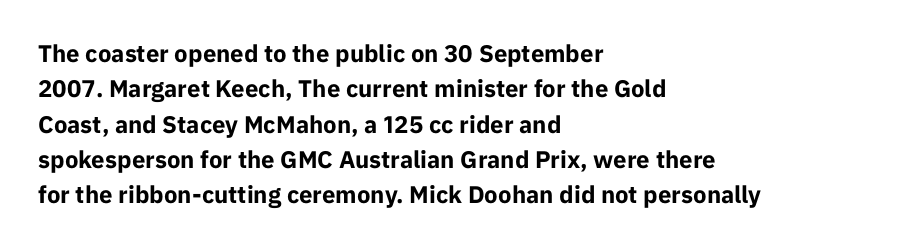
{"italic": "no", "bold": "yes", "underline": "no", "align": "left", "line_spacing": "normal", "line_spacing_ratio": 1.47, "letter_spacing": "normal", "letter_spacing_em": 0.0, "glyph_px": 24}
